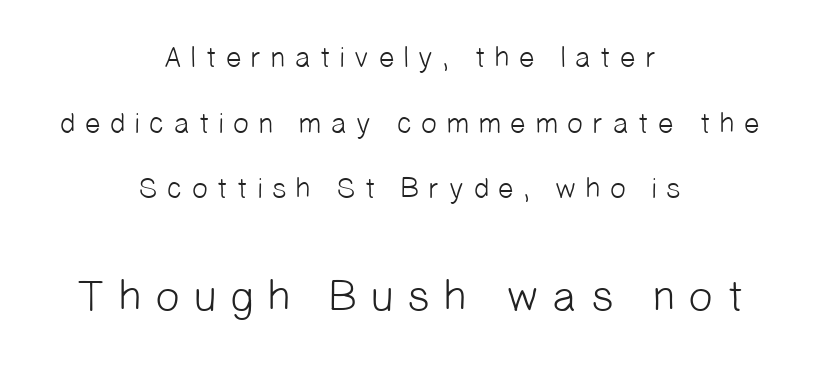
The image shows 44 px light sans-serif type; set centered, loose line spacing (2.26x), unusually wide letter spacing (+0.27 em), not underlined; the second (bottom) block is 1.52x larger; low stroke contrast and a medium x-height.
